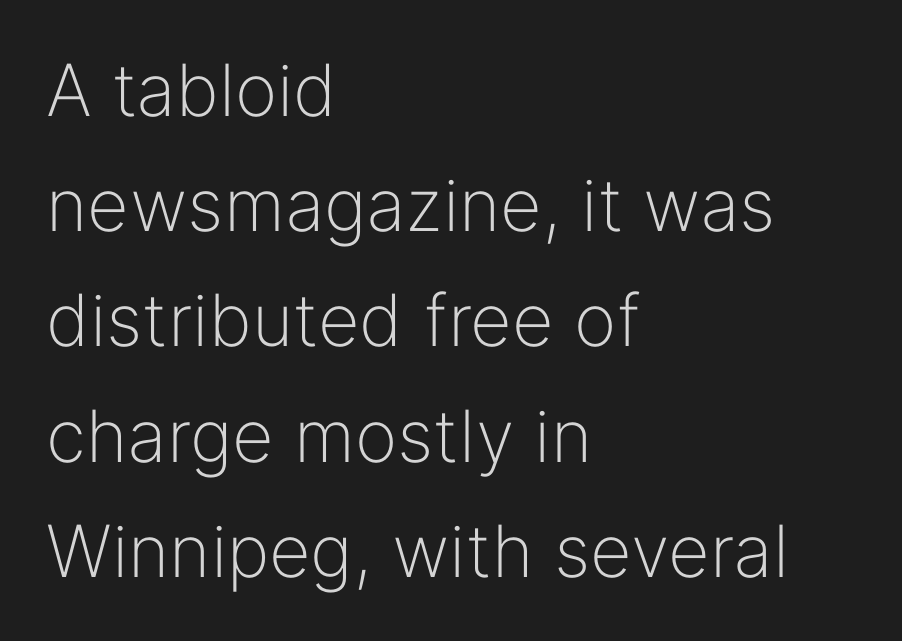
The image shows 72 px light sans-serif type, upright; set left-aligned, normal line spacing (1.6x), normal letter spacing, not underlined; low stroke contrast and a medium x-height.
